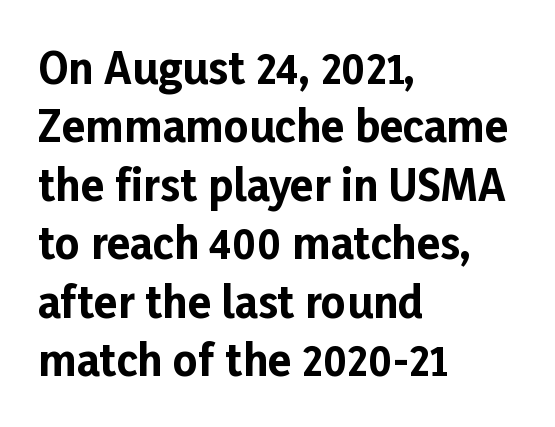
Q: Is the text bold? A: Yes.
Q: Is the text italic (slanted)? A: No, it is upright.
Q: Is the typeface a serif or a sans-serif typeface? A: Sans-serif.
Q: Is the text underlined? A: No.
Q: How is the paragraph aligned? A: Left-aligned.
Q: Is the spacing between letters normal or unusually wide? A: Normal.
Q: Is the spacing between lines tight, normal or loose? A: Normal.
Q: Width (condensed, normal, or wide)? A: Normal.
Q: Stroke contrast? A: Low.
Q: x-height? A: Medium.
Q: Monospaced? A: No.
